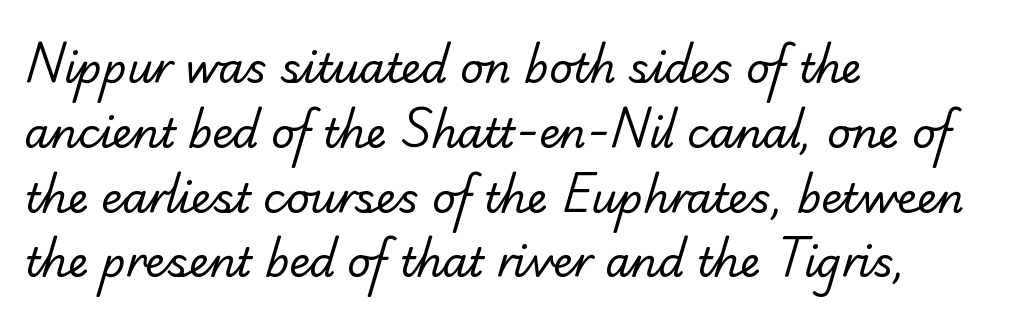
Q: Is the text bold? A: No.
Q: Is the typeface a serif or a sans-serif typeface? A: Serif.
Q: Is the text underlined? A: No.
Q: How is the paragraph aligned? A: Left-aligned.
Q: Is the spacing between letters normal or unusually wide? A: Normal.
Q: Is the spacing between lines tight, normal or loose? A: Normal.
Q: Width (condensed, normal, or wide)? A: Normal.
Q: Stroke contrast? A: Low.
Q: x-height? A: Small.
Q: Monospaced? A: No.
